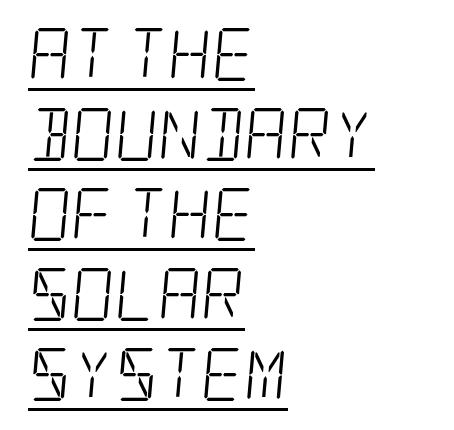
Nobody touched the tracking dial on this one. Compared with undecorated copy, this sample adds a rule below the words. One-word summary of the alignment: left. Stroke mass is kept to a normal reading level or below. The rendering uses a moderate line-height, typical for paragraphs.
